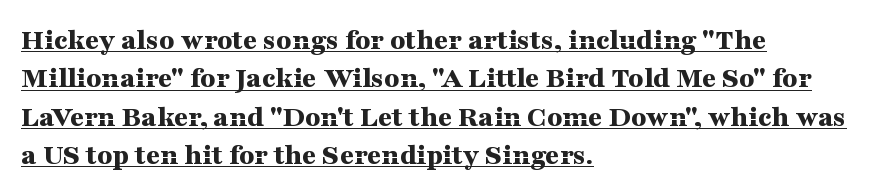
Q: Is the text bold? A: Yes.
Q: Is the text italic (slanted)? A: No, it is upright.
Q: Is the typeface a serif or a sans-serif typeface? A: Serif.
Q: Is the text underlined? A: Yes.
Q: How is the paragraph aligned? A: Left-aligned.
Q: Is the spacing between letters normal or unusually wide? A: Normal.
Q: Width (condensed, normal, or wide)? A: Wide.
Q: Stroke contrast? A: Medium.
Q: x-height? A: Medium.
Q: Monospaced? A: No.
